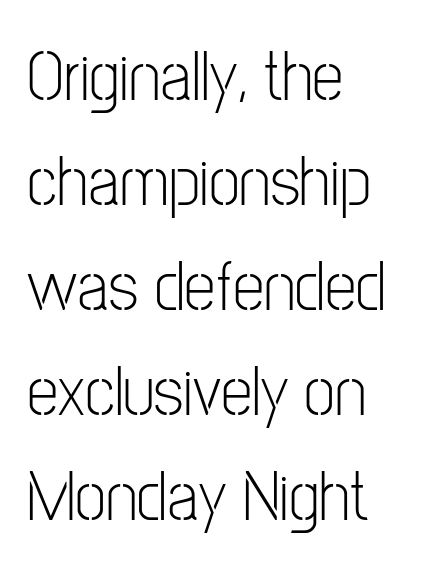
The letters advance in unequal steps, a hallmark of proportional type. Evenly set lines give the paragraph a standard silhouette. Unlike a traditional serif, this face leaves its strokes unadorned. The type sits square on the baseline with zero lean.
